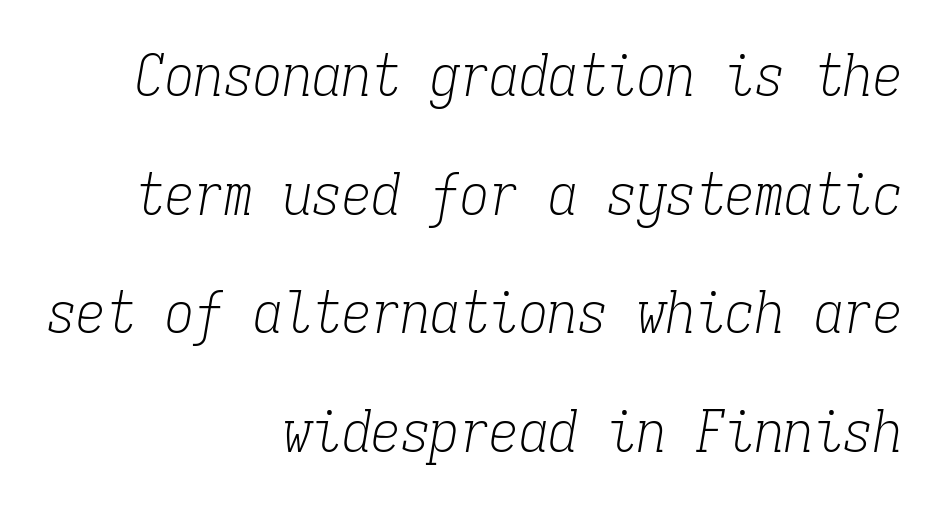
Q: Is the text bold? A: No.
Q: Is the text italic (slanted)? A: Yes, it leans right by about 9 degrees.
Q: Is the typeface a serif or a sans-serif typeface? A: Serif.
Q: Is the text underlined? A: No.
Q: How is the paragraph aligned? A: Right-aligned.
Q: Is the spacing between letters normal or unusually wide? A: Normal.
Q: Is the spacing between lines tight, normal or loose? A: Loose.
Q: Width (condensed, normal, or wide)? A: Condensed.
Q: Stroke contrast? A: Low.
Q: x-height? A: Medium.
Q: Monospaced? A: Yes.
